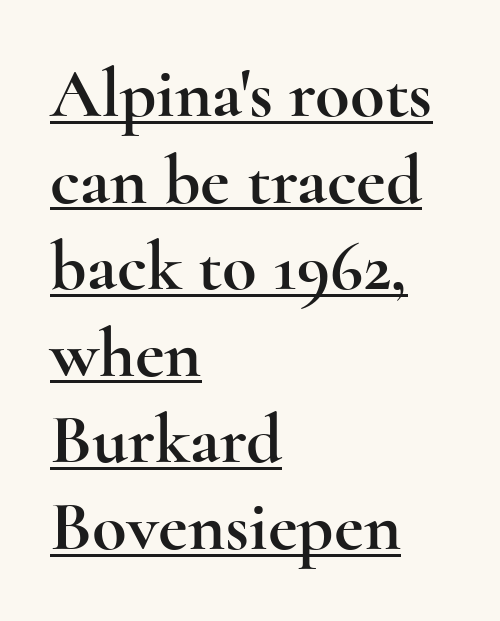
{"serif": "yes", "italic": "no", "width": "wide", "x_height": "small", "monospaced": "no", "underline": "yes", "align": "left", "line_spacing_ratio": 1.22, "letter_spacing": "normal", "letter_spacing_em": 0.0, "glyph_px": 71}
